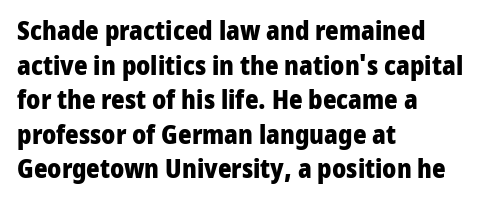
{"italic": "no", "bold": "yes", "underline": "no", "align": "left", "line_spacing": "normal", "line_spacing_ratio": 1.33, "letter_spacing": "normal", "letter_spacing_em": 0.0, "glyph_px": 26}
